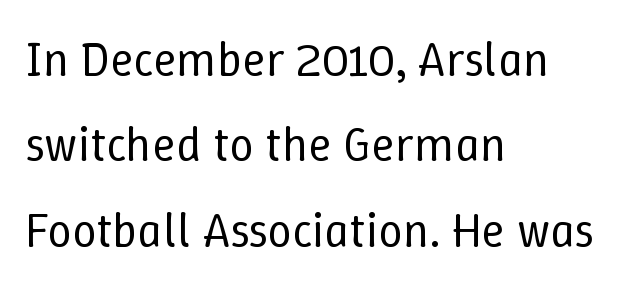
{"italic": "no", "bold": "no", "weight": "regular", "width": "normal", "stroke_contrast": "low", "x_height": "medium", "monospaced": "no", "underline": "no", "align": "left", "line_spacing_ratio": 1.74, "letter_spacing": "normal", "letter_spacing_em": 0.0, "glyph_px": 49}
